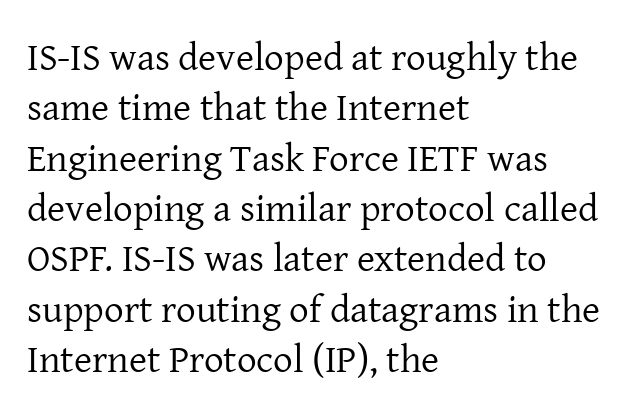
Q: Is the text bold? A: No.
Q: Is the text italic (slanted)? A: No, it is upright.
Q: Is the typeface a serif or a sans-serif typeface? A: Serif.
Q: Is the text underlined? A: No.
Q: How is the paragraph aligned? A: Left-aligned.
Q: Is the spacing between letters normal or unusually wide? A: Normal.
Q: Is the spacing between lines tight, normal or loose? A: Normal.
Q: Width (condensed, normal, or wide)? A: Normal.
Q: Stroke contrast? A: Low.
Q: x-height? A: Medium.
Q: Monospaced? A: No.
